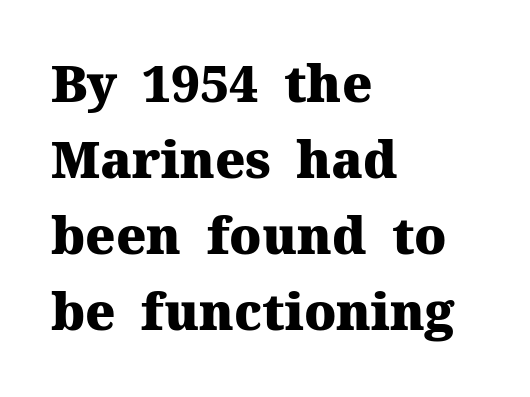
The image shows 51 px heavy serif type, upright; set left-aligned, normal line spacing (1.49x), normal letter spacing, not underlined; medium stroke contrast and a medium x-height.
